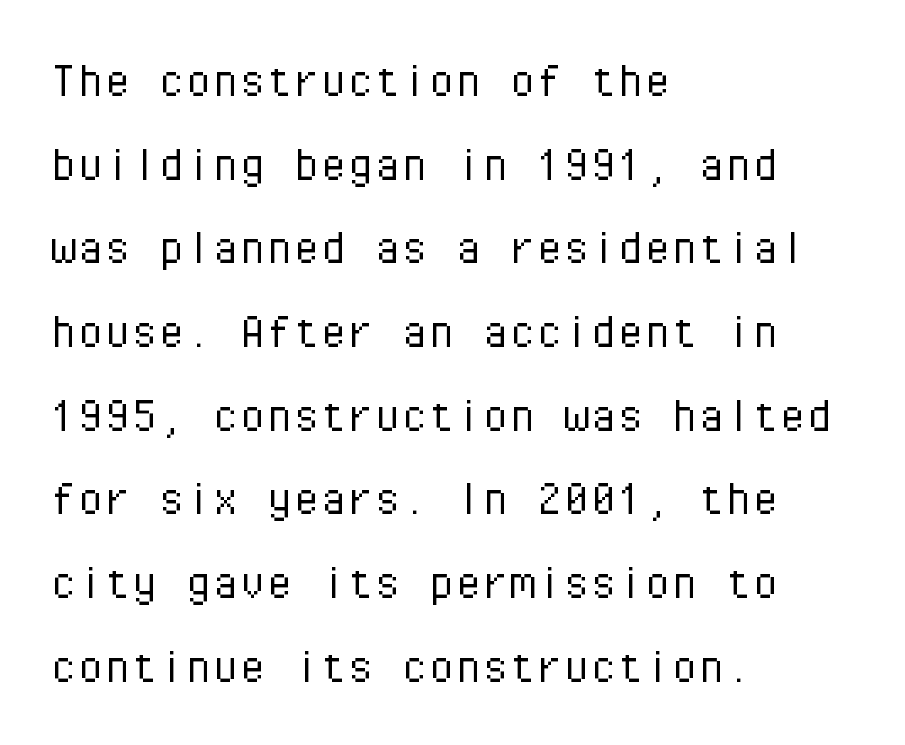
Horizontally, the lines are justified to the leading edge only. The words here are not underlined. A typesetter would label this face a sans. A typesetter would call this zero additional tracking.
